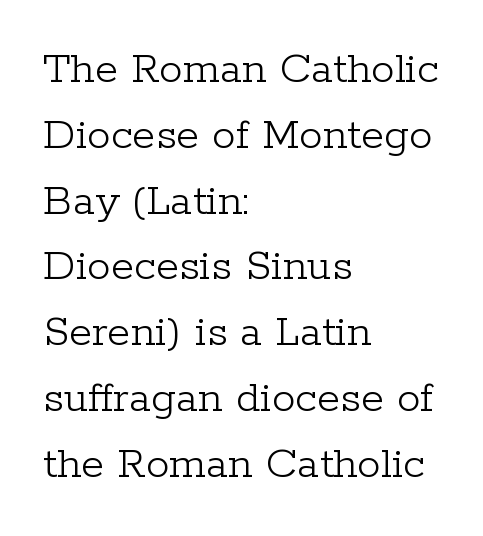
{"serif": "yes", "italic": "no", "bold": "no", "weight": "light", "width": "normal", "stroke_contrast": "low", "x_height": "medium", "monospaced": "no", "underline": "no", "align": "left", "line_spacing": "normal", "line_spacing_ratio": 1.4, "letter_spacing": "normal", "letter_spacing_em": 0.0, "glyph_px": 47}
